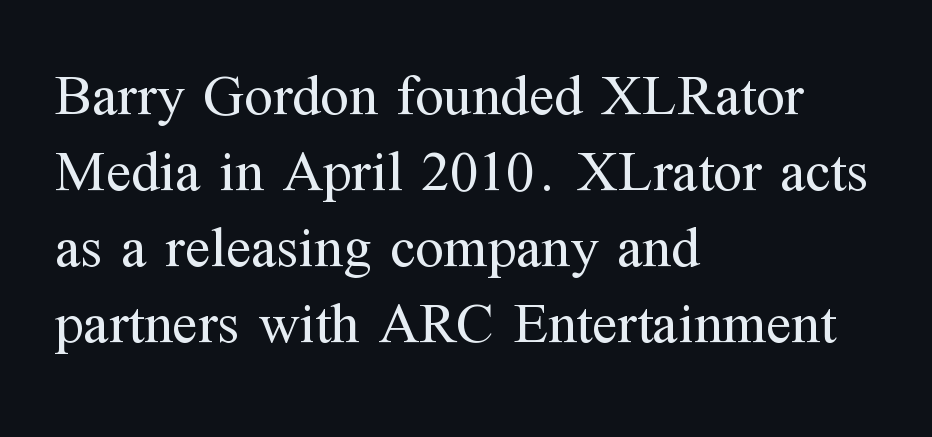
{"serif": "yes", "italic": "no", "bold": "no", "weight": "regular", "width": "normal", "stroke_contrast": "medium", "x_height": "medium", "monospaced": "no", "underline": "no", "align": "left", "line_spacing": "normal", "line_spacing_ratio": 1.31, "letter_spacing": "normal", "letter_spacing_em": 0.0, "glyph_px": 58}
